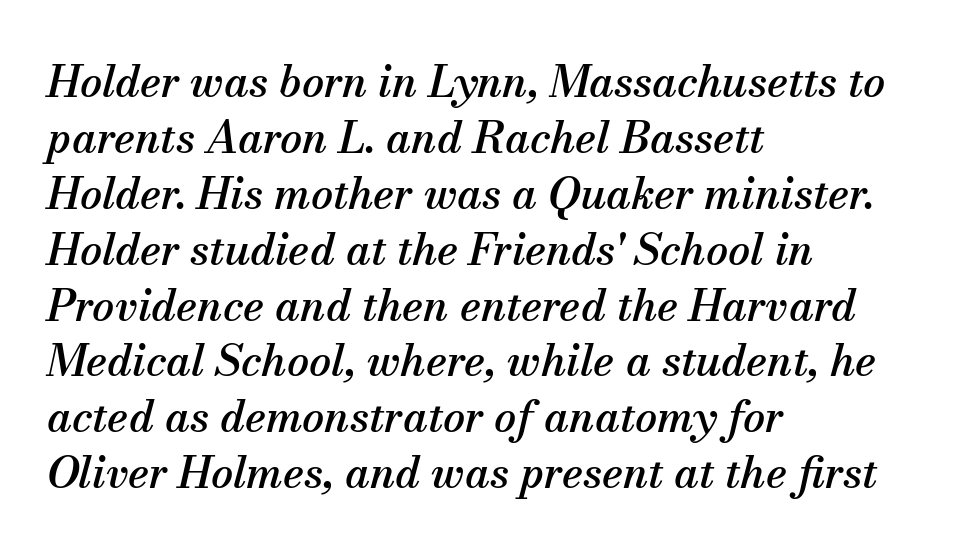
Q: Is the text italic (slanted)? A: Yes, it leans right by about 13 degrees.
Q: Is the typeface a serif or a sans-serif typeface? A: Serif.
Q: Is the text underlined? A: No.
Q: How is the paragraph aligned? A: Left-aligned.
Q: Is the spacing between letters normal or unusually wide? A: Normal.
Q: Is the spacing between lines tight, normal or loose? A: Normal.
Q: Width (condensed, normal, or wide)? A: Normal.
Q: Stroke contrast? A: Medium.
Q: x-height? A: Small.
Q: Monospaced? A: No.
